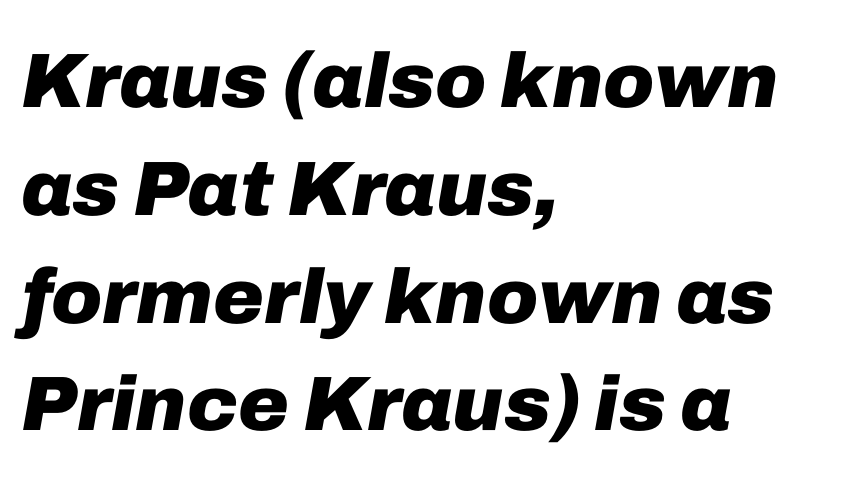
Q: Is the text bold? A: Yes.
Q: Is the text italic (slanted)? A: Yes, it leans right by about 10 degrees.
Q: Is the text underlined? A: No.
Q: How is the paragraph aligned? A: Left-aligned.
Q: Is the spacing between letters normal or unusually wide? A: Normal.
Q: Is the spacing between lines tight, normal or loose? A: Normal.
Q: Width (condensed, normal, or wide)? A: Normal.
Q: Stroke contrast? A: Low.
Q: x-height? A: Medium.
Q: Monospaced? A: No.
